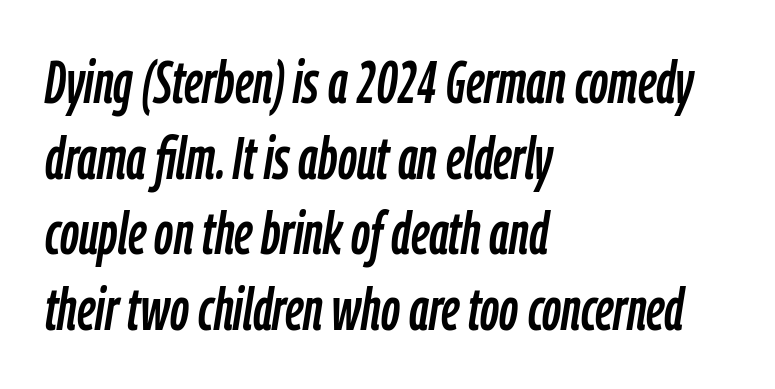
{"italic": "yes", "lean": "right", "slant_degrees": 9, "width": "condensed", "stroke_contrast": "low", "x_height": "medium", "monospaced": "no", "underline": "no", "align": "left", "line_spacing": "normal", "line_spacing_ratio": 1.28, "letter_spacing": "normal", "letter_spacing_em": 0.0, "glyph_px": 59}
